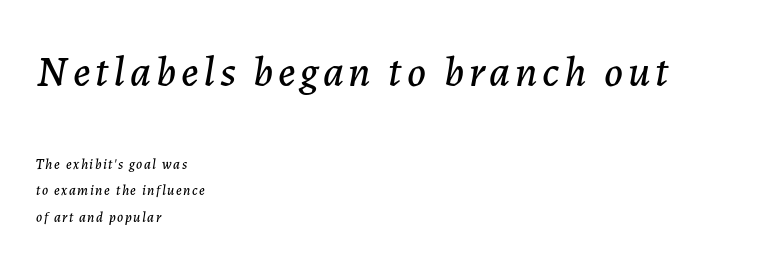
The image shows 43 px text type, italic (leaning right); set left-aligned, line spacing 1.89x, not underlined; the first (top) block is 3.07x larger; low stroke contrast and a medium x-height.
